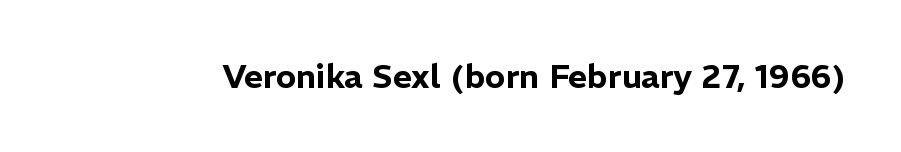
Q: Is the text italic (slanted)? A: No, it is upright.
Q: Is the typeface a serif or a sans-serif typeface? A: Sans-serif.
Q: Is the text underlined? A: No.
Q: Is the spacing between letters normal or unusually wide? A: Normal.
Q: Width (condensed, normal, or wide)? A: Normal.
Q: Stroke contrast? A: Low.
Q: x-height? A: Medium.
Q: Monospaced? A: No.
